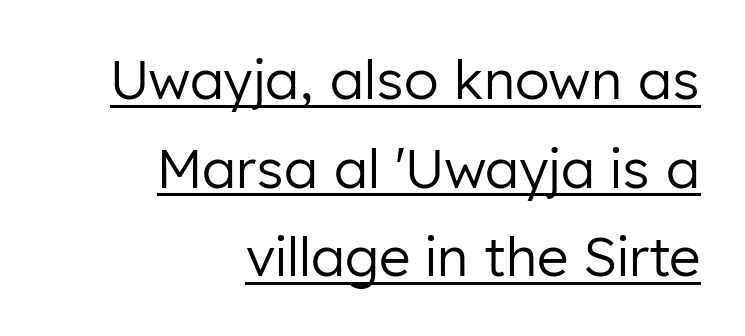
Q: Is the text bold? A: No.
Q: Is the text italic (slanted)? A: No, it is upright.
Q: Is the typeface a serif or a sans-serif typeface? A: Sans-serif.
Q: Is the text underlined? A: Yes.
Q: How is the paragraph aligned? A: Right-aligned.
Q: Is the spacing between letters normal or unusually wide? A: Normal.
Q: Is the spacing between lines tight, normal or loose? A: Normal.
Q: Width (condensed, normal, or wide)? A: Normal.
Q: Stroke contrast? A: Low.
Q: x-height? A: Medium.
Q: Monospaced? A: No.
